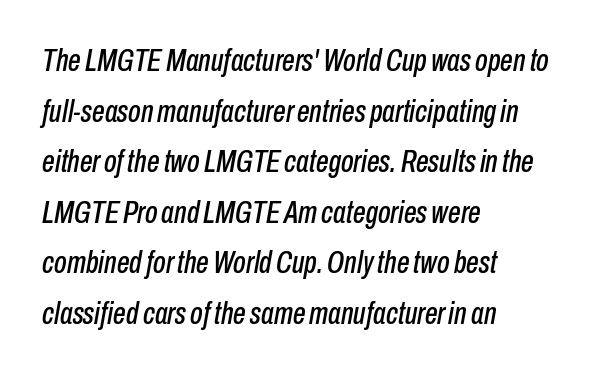
The image shows 32 px condensed type, italic (leaning right); set left-aligned, normal line spacing (1.58x), normal letter spacing, not underlined; low stroke contrast and a medium x-height.
